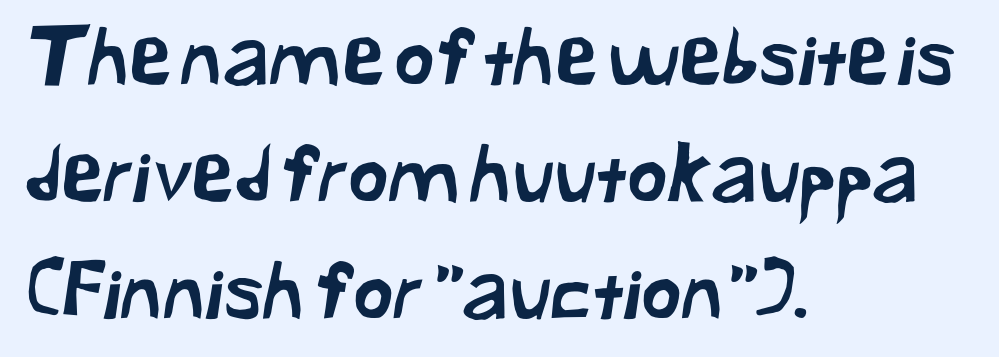
The image shows 78 px sans-serif type; set left-aligned, normal line spacing (1.5x), normal letter spacing, not underlined; low stroke contrast and a medium x-height.
